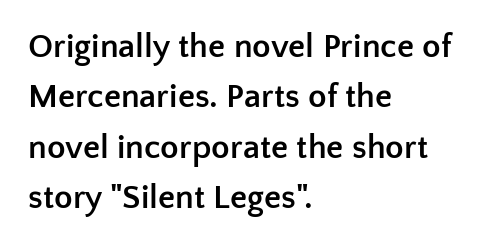
The image shows 34 px semibold sans-serif type, upright; set left-aligned, normal line spacing (1.48x), normal letter spacing, not underlined; low stroke contrast and a medium x-height.
